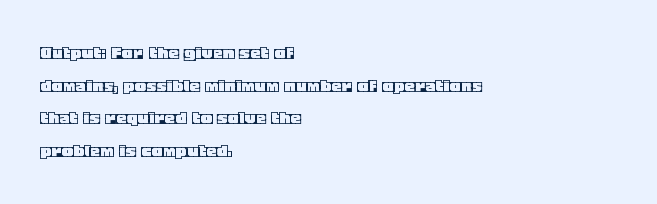
{"italic": "no", "underline": "no", "align": "left", "line_spacing": "normal", "line_spacing_ratio": 1.55, "letter_spacing": "normal", "letter_spacing_em": 0.0, "glyph_px": 21}
